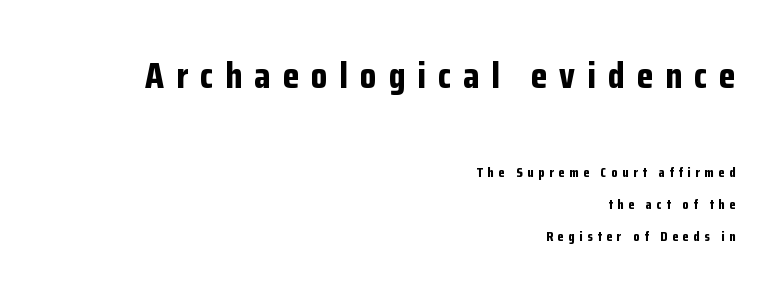
Horizontal alignment here is rightward, an uncommon choice for prose. The letters stand upright; this is a roman face. Tracking here is generous; glyphs stand well apart from one another. Students, this is bold: see how much ink each stroke carries. Here the designer chose a conventional face with non-uniform glyph widths.
